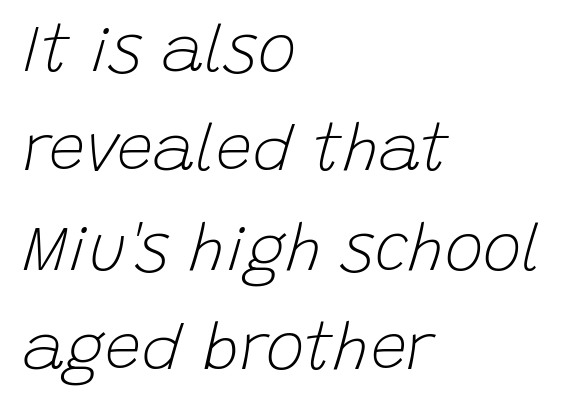
The image shows 65 px light type, italic (leaning right); set left-aligned, normal line spacing (1.53x), normal letter spacing, not underlined; low stroke contrast and a large x-height.
